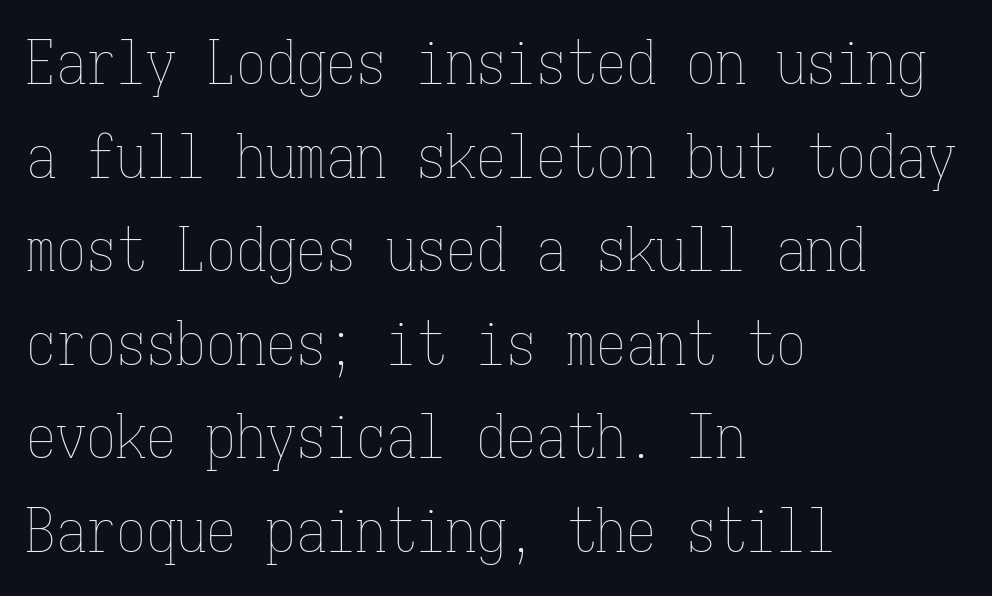
{"italic": "no", "bold": "no", "weight": "thin", "width": "condensed", "stroke_contrast": "low", "x_height": "medium", "monospaced": "yes", "underline": "no", "align": "left", "line_spacing": "normal", "line_spacing_ratio": 1.56, "letter_spacing": "normal", "letter_spacing_em": 0.0, "glyph_px": 60}
